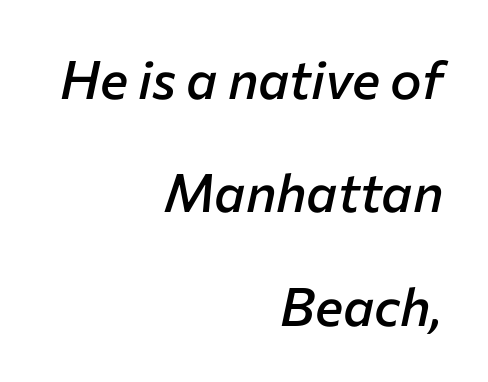
Q: Is the text bold? A: Semi-bold.
Q: Is the text italic (slanted)? A: Yes, it leans right by about 12 degrees.
Q: Is the text underlined? A: No.
Q: How is the paragraph aligned? A: Right-aligned.
Q: Is the spacing between letters normal or unusually wide? A: Normal.
Q: Is the spacing between lines tight, normal or loose? A: Loose.
Q: Width (condensed, normal, or wide)? A: Normal.
Q: Stroke contrast? A: Low.
Q: x-height? A: Medium.
Q: Monospaced? A: No.
